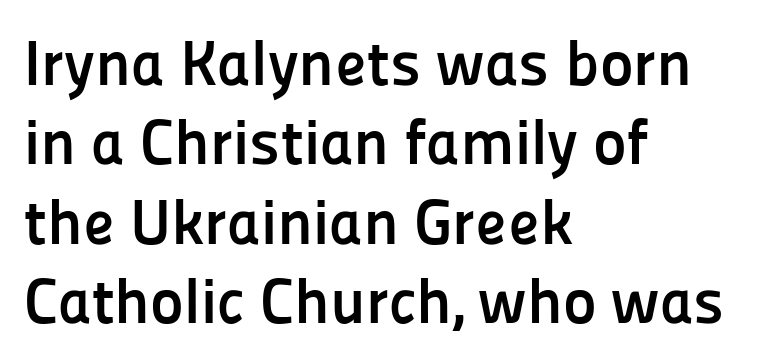
The image shows 64 px semibold sans-serif type, upright; set left-aligned, line spacing 1.24x, normal letter spacing, not underlined; low stroke contrast and a medium x-height.
